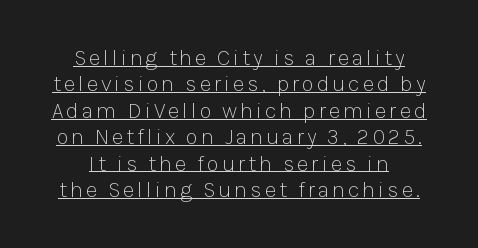
Q: Is the text bold? A: No.
Q: Is the text italic (slanted)? A: No, it is upright.
Q: Is the text underlined? A: Yes.
Q: How is the paragraph aligned? A: Centered.
